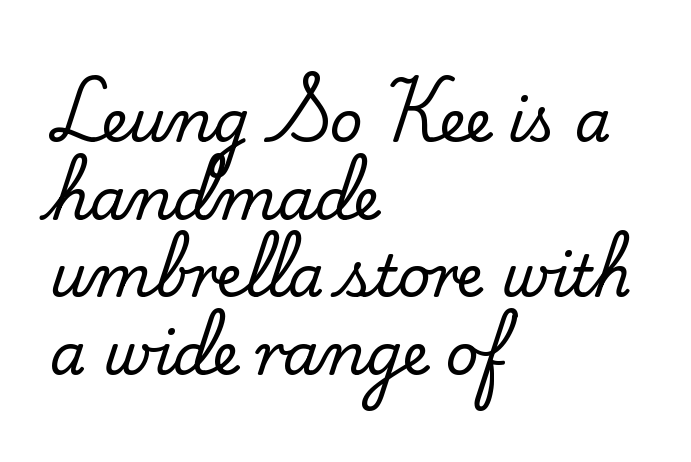
The image shows 58 px serif type; set left-aligned, normal line spacing (1.34x), normal letter spacing, not underlined; low stroke contrast and a small x-height.
